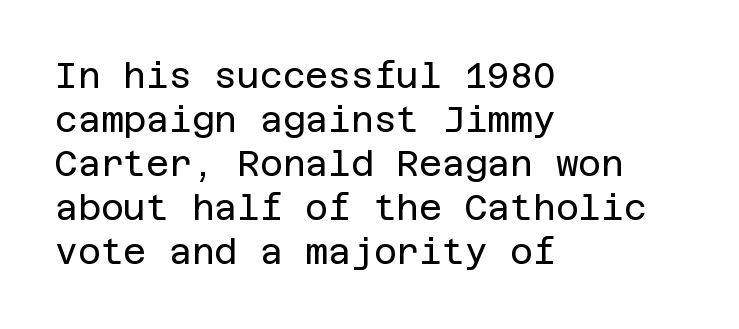
Q: Is the text bold? A: No.
Q: Is the text italic (slanted)? A: No, it is upright.
Q: Is the typeface a serif or a sans-serif typeface? A: Sans-serif.
Q: Is the text underlined? A: No.
Q: How is the paragraph aligned? A: Left-aligned.
Q: Is the spacing between letters normal or unusually wide? A: Normal.
Q: Is the spacing between lines tight, normal or loose? A: Normal.
Q: Width (condensed, normal, or wide)? A: Normal.
Q: Stroke contrast? A: Low.
Q: x-height? A: Large.
